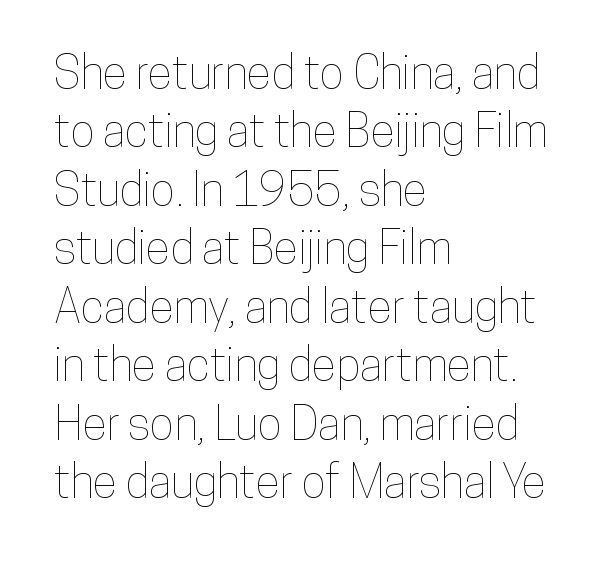
The image shows 46 px condensed type, upright; set left-aligned, normal line spacing (1.27x), normal letter spacing, not underlined; low stroke contrast and a medium x-height.
